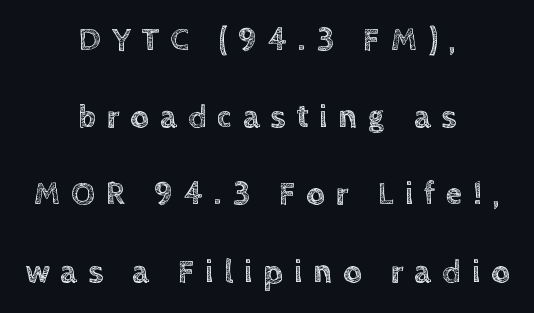
{"italic": "no", "width": "normal", "x_height": "large", "monospaced": "no", "underline": "no", "align": "center", "line_spacing": "loose", "line_spacing_ratio": 2.34, "letter_spacing": "wide", "letter_spacing_em": 0.33, "glyph_px": 33}
